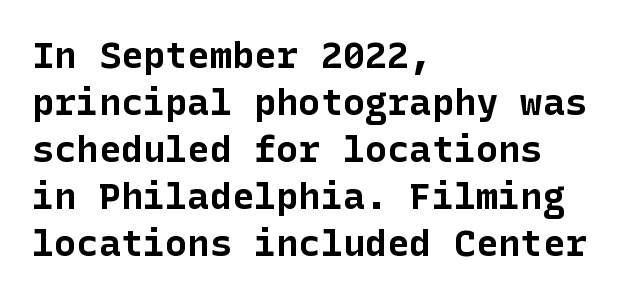
Do the letters lean? They stand straight. Font category for this specimen: sans-serif. These words are printed bold, with thick strokes throughout. The ragged edge is on the right, which tells us the setting is flush left.
